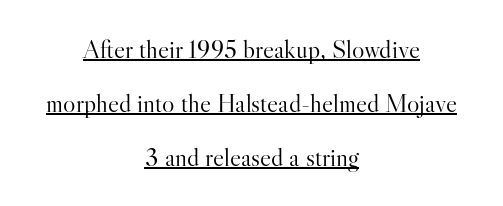
The image shows 26 px text type, upright; set centered, loose line spacing (2.08x), normal letter spacing, underlined.
